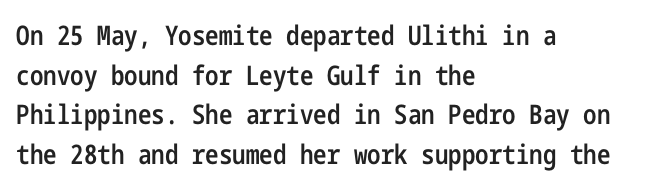
Observe the ordinary spacing: letters are neighbours, not strangers. The font's upright variant was chosen for this text. Letters rest on an invisible, unmarked baseline. The leading is moderate, giving the passage an even texture. The paragraph has a hard left edge and a soft right edge.
